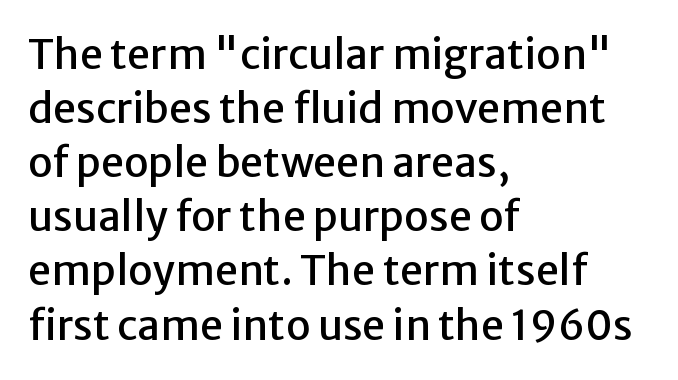
The characters display no serif detailing; their extremities are plain. These lines are rendered in a variable-pitch font. Interline gaps are of average width in this sample. Italic? Not at all — the glyphs are vertical.
